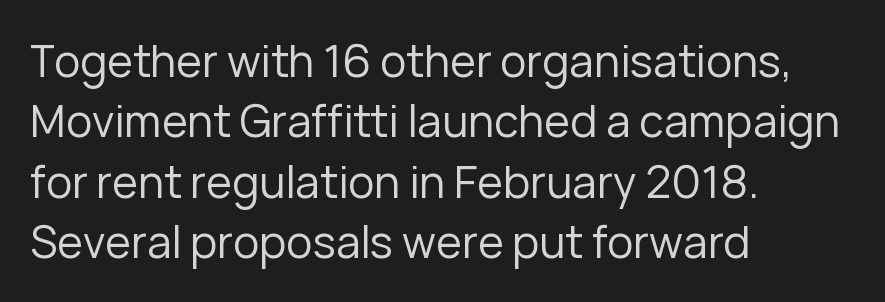
The foot of each line stays bare and open. Stem width sits at or under what a default text font uses. How would I describe the line gaps? Plain and ordinary. This sample uses a sans-serif face.
